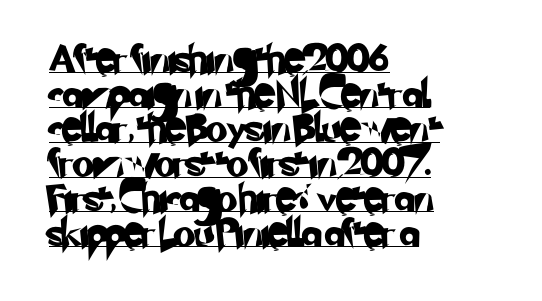
The rendering uses natural spacing where letterforms have individual widths. A rule runs beneath these lines of type. The face used here is a sans, in the tradition of grotesques and geometrics. The horizontal fit of the characters is conventional and even. Reading down the block, your eye returns to a fixed left position each line.
